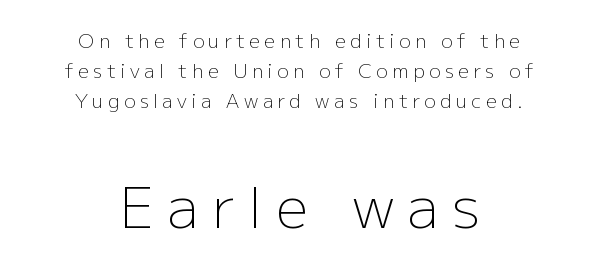
The typesetting does not lean heavy: it is not bold. Honestly, the row spacing looks completely unremarkable. Short and long lines alike share a common midpoint. Classification — sans serif.
